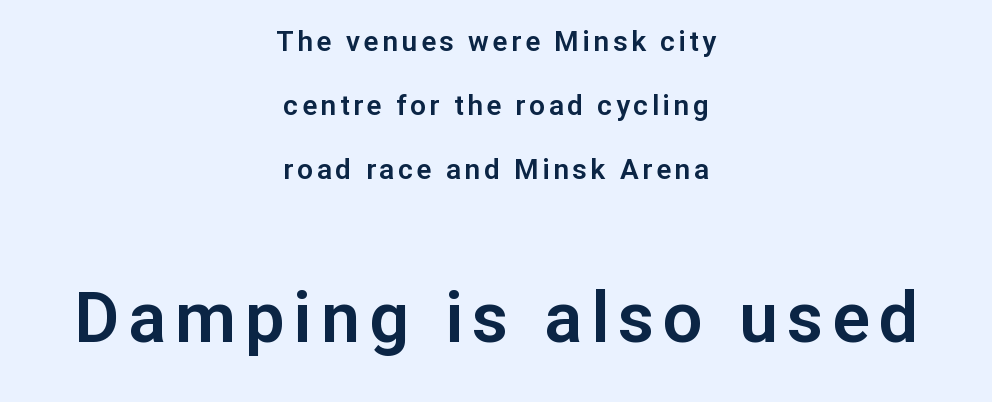
Ascenders rise straight up at ninety degrees. Each new line begins a long way beneath the previous one. Which margin do the lines hug? Neither — every line sits in the middle. Is this a fixed-width face? No — the glyphs have proportional, varying widths. The space beneath each line is pristine and unruled. Does the bottom block carry the larger type? Yes, it does.
